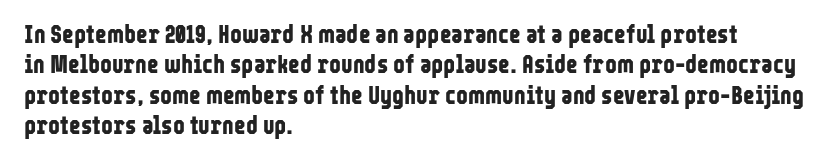
{"italic": "no", "bold": "yes", "underline": "no", "align": "left", "line_spacing_ratio": 1.22, "letter_spacing": "normal", "letter_spacing_em": 0.0, "glyph_px": 25}
